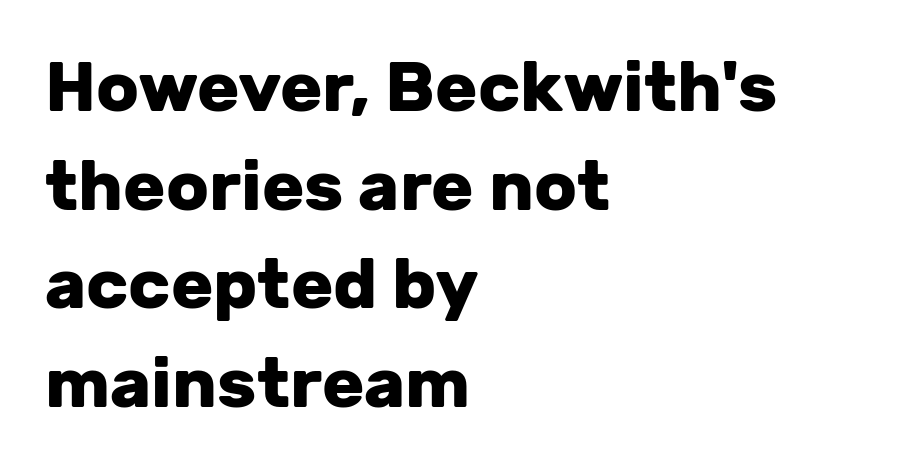
The image shows 70 px heavy sans-serif type, upright; set left-aligned, normal line spacing (1.41x), normal letter spacing, not underlined; low stroke contrast and a medium x-height.
